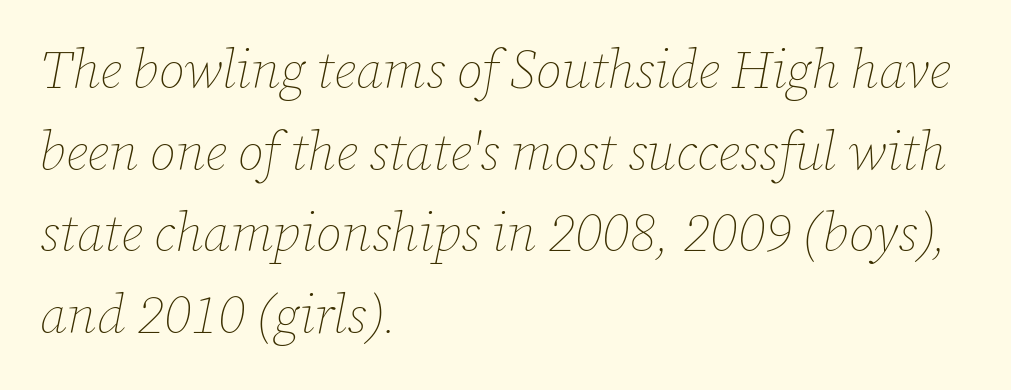
Q: Is the text bold? A: No.
Q: Is the text italic (slanted)? A: Yes, it leans right by about 12 degrees.
Q: Is the text underlined? A: No.
Q: How is the paragraph aligned? A: Left-aligned.
Q: Is the spacing between letters normal or unusually wide? A: Normal.
Q: Is the spacing between lines tight, normal or loose? A: Normal.
Q: Width (condensed, normal, or wide)? A: Normal.
Q: Stroke contrast? A: Low.
Q: x-height? A: Medium.
Q: Monospaced? A: No.
